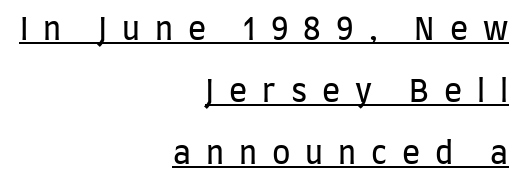
The image shows 30 px regular-weight, condensed sans-serif type, upright; set right-aligned, loose line spacing (2.07x), unusually wide letter spacing (+0.5 em), underlined; low stroke contrast and a large x-height.
